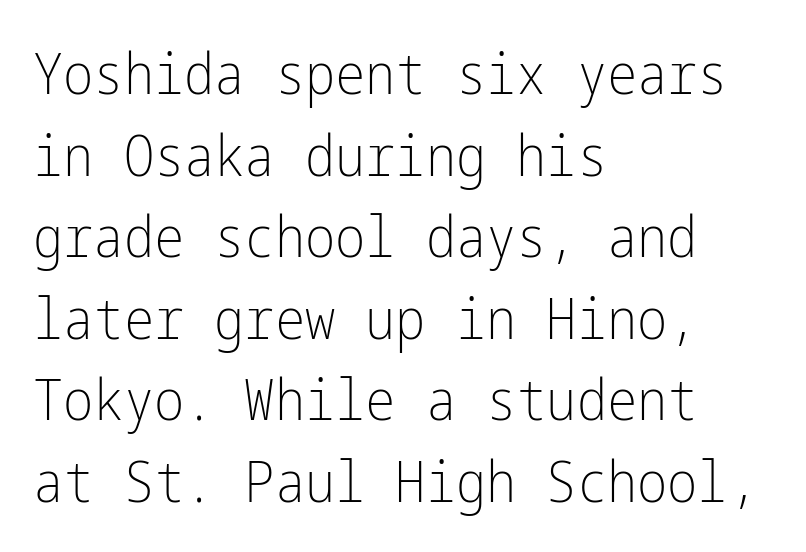
The image shows 57 px light, condensed sans-serif type, upright; set left-aligned, normal line spacing (1.43x), normal letter spacing, not underlined; low stroke contrast and a medium x-height.
